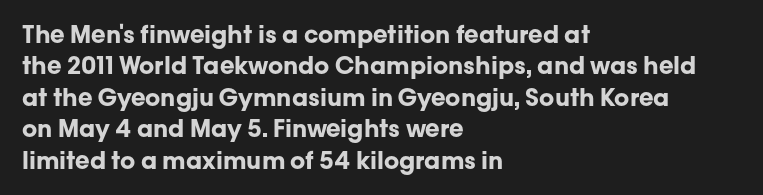
{"italic": "no", "bold": "yes", "underline": "no", "align": "left", "line_spacing": "normal", "line_spacing_ratio": 1.31, "letter_spacing": "normal", "letter_spacing_em": 0.0, "glyph_px": 24}
